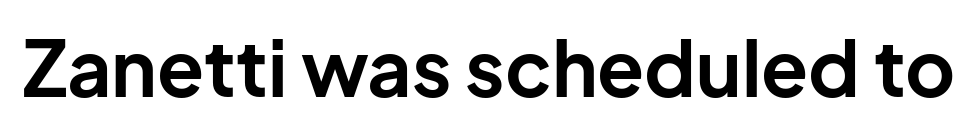
{"serif": "no", "italic": "no", "bold": "yes", "weight": "bold", "width": "normal", "stroke_contrast": "low", "x_height": "medium", "monospaced": "no", "underline": "no", "letter_spacing": "normal", "letter_spacing_em": 0.0, "glyph_px": 77}
